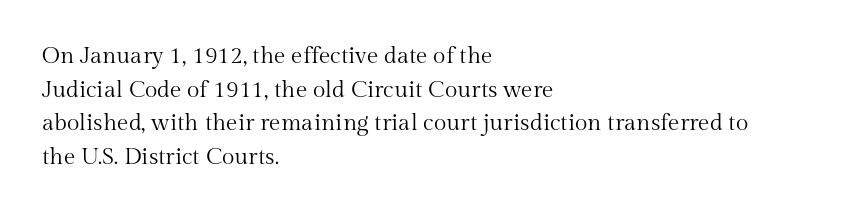
What stands out about the letter spacing? Nothing — it is the standard amount. Type without underlining. You can tell it's not italic because the verticals are truly vertical. Is there much room between lines? A standard amount, neither cramped nor airy.
